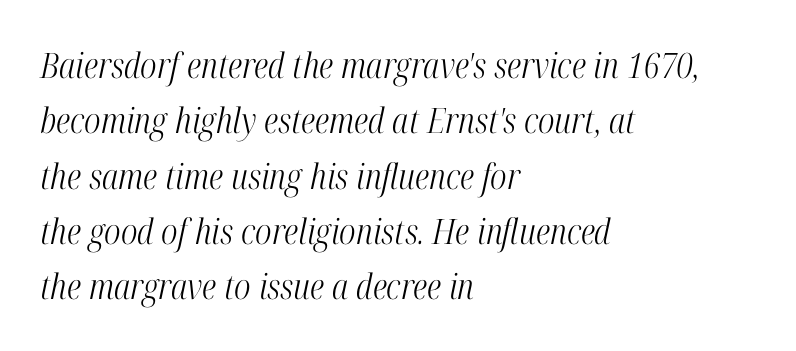
Descender tails drop into unmarked territory. Characters are canted at an angle relative to the baseline's perpendicular. The rendering shows small feet on the letterforms — a serif design. Stroke thickness stays within the range of a standard reading face or lighter. Tracking here is standard; glyphs follow each other at the usual distance. The face used here is proportionally spaced, like ordinary book or web type.
